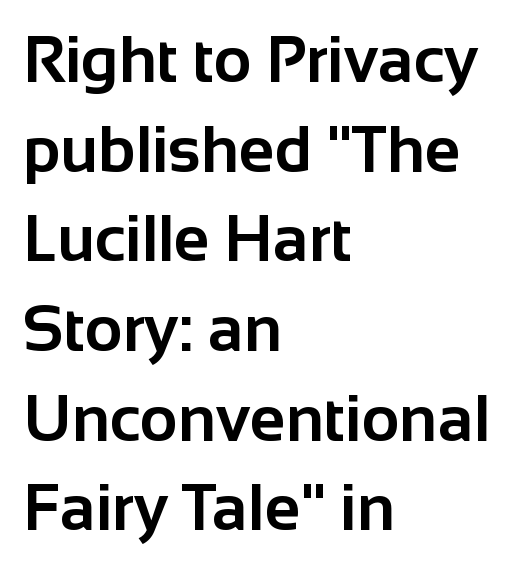
Examine the stroke ends and you'll find no serifs. Compared with a centered layout, this one pins lines to the left instead. A bare baseline throughout the passage. Do the characters align in a grid? No, the font is proportional. Regarding leading, the lines here are spaced in the standard way. A roman cut, with each character standing at attention.
